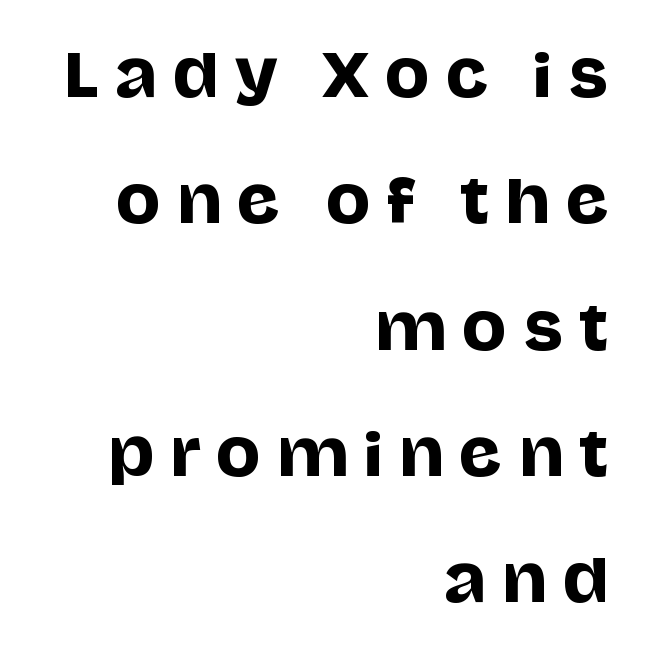
The font family rendered here belongs to the sans-serif group. The compositor pushed each line to the right boundary. Ordinary non-slanted type is in use. Widely set lines give the paragraph a tall, airy silhouette.
